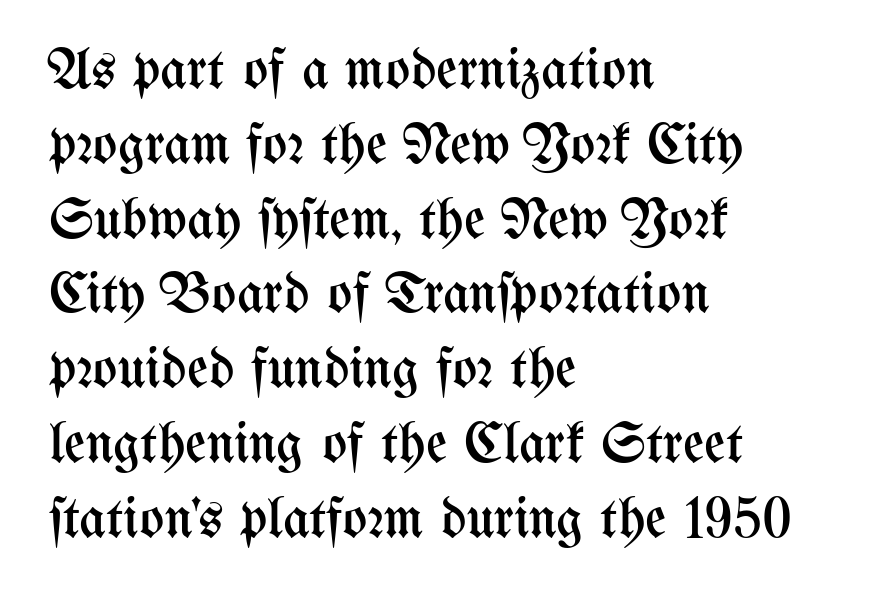
Q: Is the text bold? A: No.
Q: Is the text italic (slanted)? A: No, it is upright.
Q: Is the text underlined? A: No.
Q: How is the paragraph aligned? A: Left-aligned.
Q: Is the spacing between letters normal or unusually wide? A: Normal.
Q: Is the spacing between lines tight, normal or loose? A: Normal.
Q: Width (condensed, normal, or wide)? A: Condensed.
Q: Stroke contrast? A: Medium.
Q: x-height? A: Medium.
Q: Monospaced? A: No.
